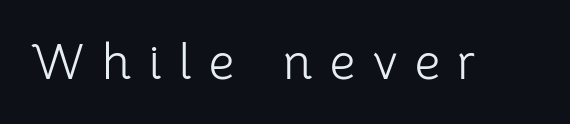
{"serif": "no", "italic": "no", "bold": "no", "weight": "light", "width": "normal", "stroke_contrast": "low", "x_height": "medium", "monospaced": "no", "underline": "no", "letter_spacing": "wide", "letter_spacing_em": 0.35, "glyph_px": 50}
